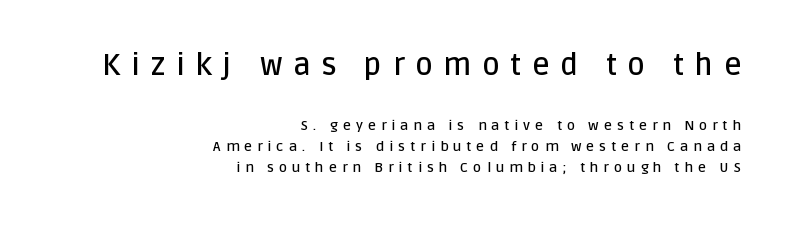
{"serif": "no", "italic": "no", "bold": "semi", "weight": "semibold", "width": "normal", "stroke_contrast": "low", "x_height": "large", "monospaced": "no", "underline": "no", "align": "right", "line_spacing": "normal", "line_spacing_ratio": 1.52, "letter_spacing": "wide", "letter_spacing_em": 0.35, "larger_block": "first", "size_ratio": 2.14, "glyph_px": 30}
